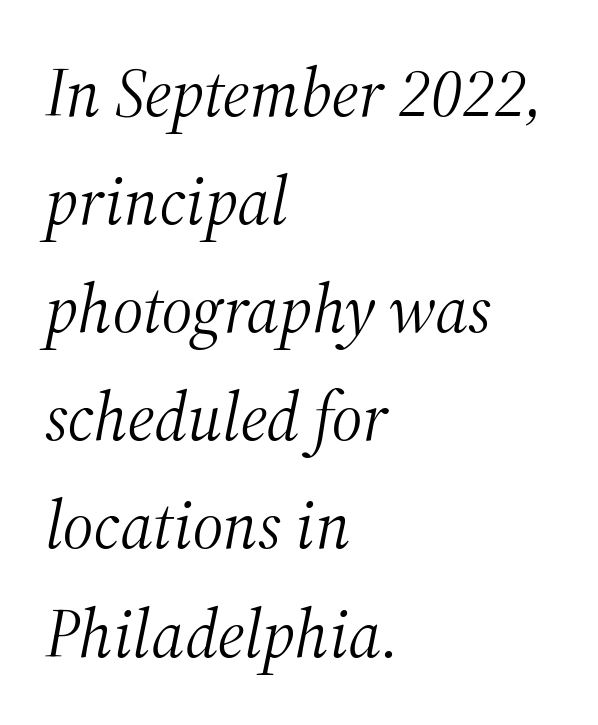
The image shows 68 px light serif type, italic (leaning right); set left-aligned, normal line spacing (1.59x), normal letter spacing, not underlined; medium stroke contrast and a medium x-height.
